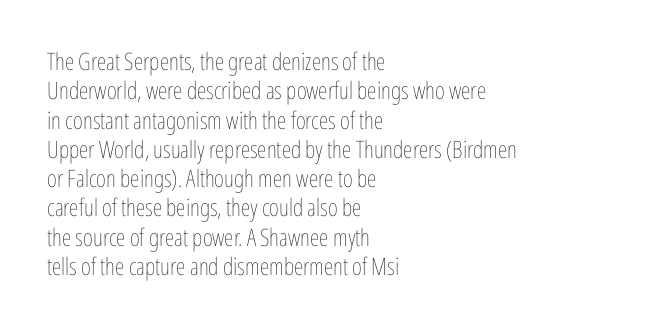
{"italic": "no", "bold": "no", "underline": "no", "align": "left", "line_spacing_ratio": 1.22, "letter_spacing": "normal", "letter_spacing_em": 0.0, "glyph_px": 24}
